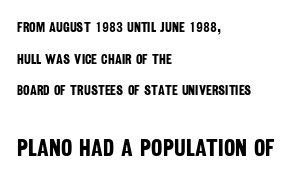
The image shows 24 px bold type; set left-aligned, loose line spacing (2.26x), normal letter spacing, not underlined; the second (bottom) block is 1.71x larger.
